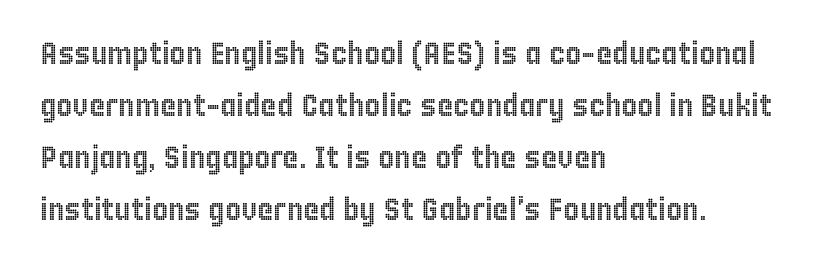
The image shows 31 px condensed type, upright; set left-aligned, normal line spacing (1.68x), normal letter spacing, not underlined; a large x-height.
